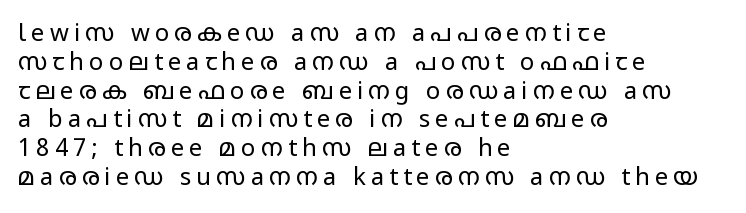
The image shows 24 px text type, upright; set left-aligned, line spacing 1.2x, unusually wide letter spacing (+0.21 em), not underlined.
